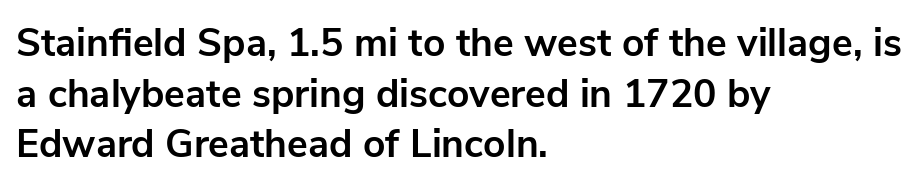
{"serif": "no", "italic": "no", "bold": "yes", "weight": "bold", "width": "normal", "stroke_contrast": "low", "x_height": "medium", "monospaced": "no", "underline": "no", "align": "left", "line_spacing": "normal", "line_spacing_ratio": 1.3, "letter_spacing": "normal", "letter_spacing_em": 0.0, "glyph_px": 39}
